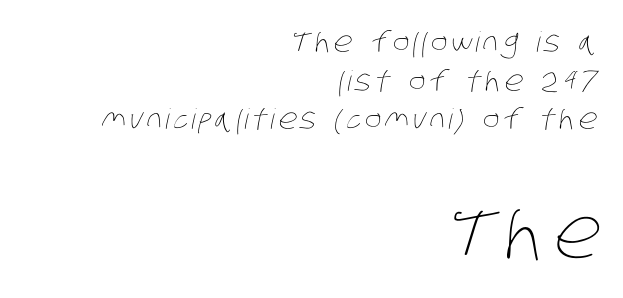
{"bold": "no", "weight": "thin", "width": "condensed", "stroke_contrast": "low", "x_height": "large", "monospaced": "no", "underline": "no", "align": "right", "line_spacing": "normal", "line_spacing_ratio": 1.38, "larger_block": "second", "size_ratio": 2.5, "glyph_px": 70}
